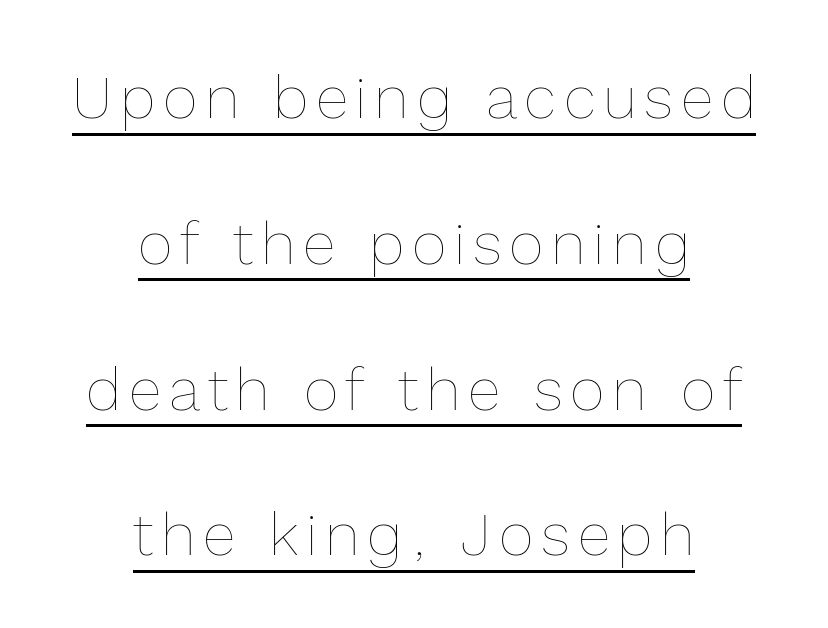
{"italic": "no", "bold": "no", "weight": "thin", "width": "normal", "x_height": "medium", "monospaced": "no", "underline": "yes", "align": "center", "line_spacing": "loose", "line_spacing_ratio": 2.43, "glyph_px": 60}
